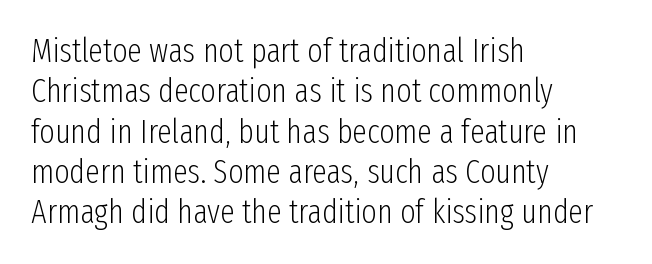
The image shows 33 px light, condensed sans-serif type, upright; set left-aligned, line spacing 1.22x, normal letter spacing, not underlined; low stroke contrast and a medium x-height.
